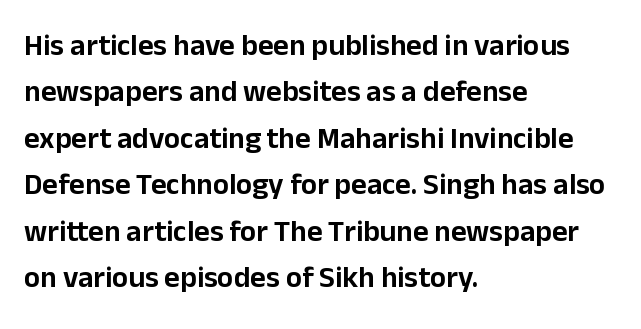
The words here are not underlined. The typography opts for an upright posture over an oblique one. What's the leading like? Ordinary, nothing unusual. A typesetter would call this proportional, since set widths differ per character.
